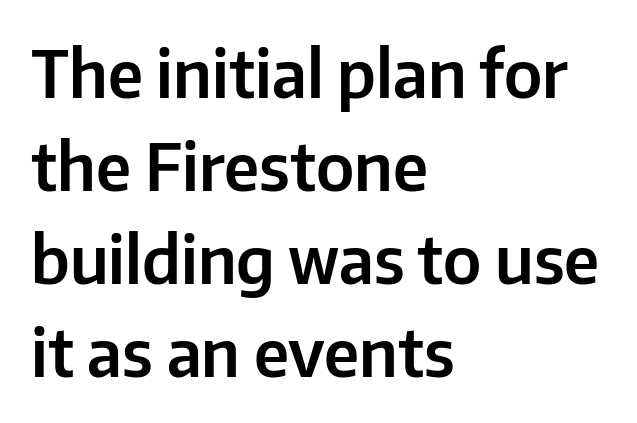
{"serif": "no", "italic": "no", "width": "normal", "stroke_contrast": "low", "x_height": "medium", "monospaced": "no", "underline": "no", "align": "left", "line_spacing": "normal", "line_spacing_ratio": 1.43, "letter_spacing": "normal", "letter_spacing_em": 0.0, "glyph_px": 65}
